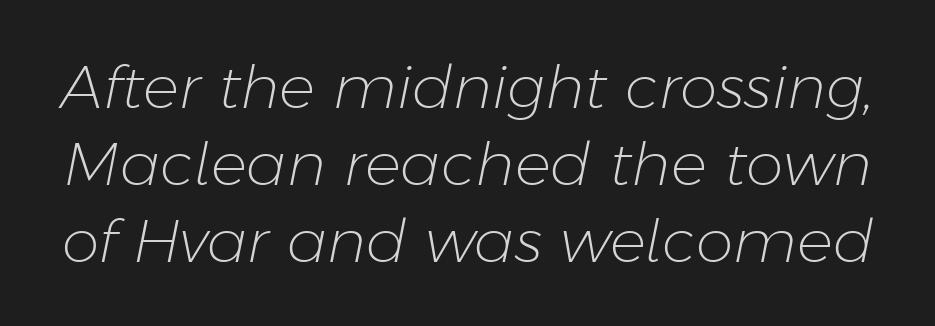
The image shows 60 px light type, italic (leaning right); set normal line spacing (1.28x), normal letter spacing, not underlined; low stroke contrast and a medium x-height.
